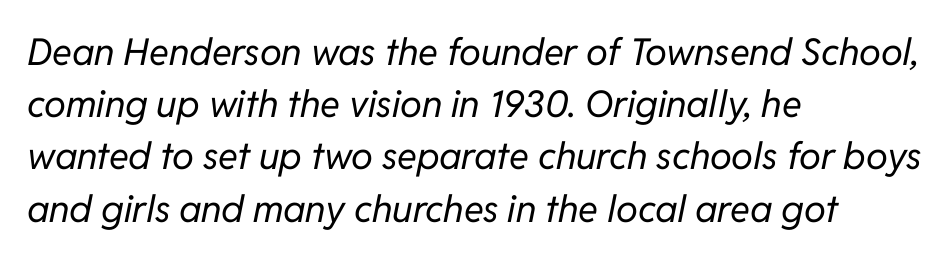
{"italic": "yes", "lean": "right", "slant_degrees": 11, "bold": "no", "weight": "regular", "width": "normal", "stroke_contrast": "low", "x_height": "medium", "monospaced": "no", "underline": "no", "align": "left", "line_spacing": "normal", "line_spacing_ratio": 1.41, "letter_spacing": "normal", "letter_spacing_em": 0.0, "glyph_px": 37}
